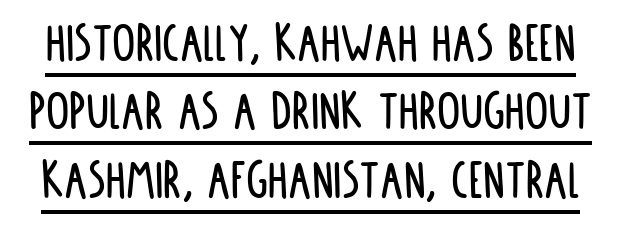
The image shows 58 px condensed sans-serif type, upright; set line spacing 1.18x, normal letter spacing, underlined; low stroke contrast and a large x-height.
